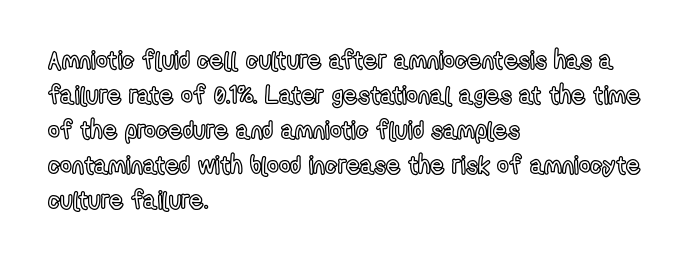
{"italic": "no", "underline": "no", "align": "left", "line_spacing": "normal", "line_spacing_ratio": 1.4, "letter_spacing": "normal", "letter_spacing_em": 0.0, "glyph_px": 25}
